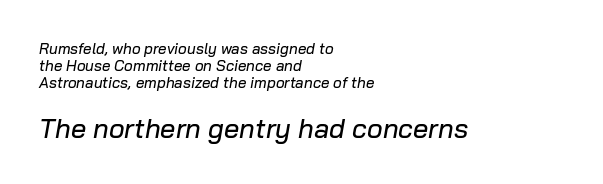
{"italic": "yes", "lean": "right", "slant_degrees": 10, "underline": "no", "align": "left", "line_spacing": "tight", "line_spacing_ratio": 1.12, "letter_spacing": "normal", "letter_spacing_em": 0.0, "larger_block": "second", "size_ratio": 1.8, "glyph_px": 27}
